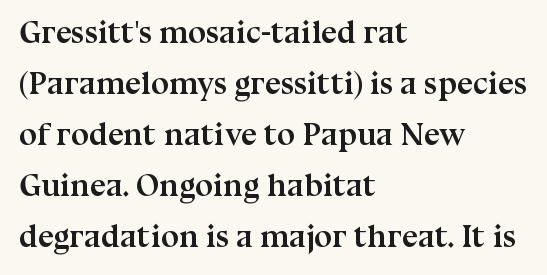
Q: Is the text bold? A: Yes.
Q: Is the text italic (slanted)? A: No, it is upright.
Q: Is the typeface a serif or a sans-serif typeface? A: Serif.
Q: Is the text underlined? A: No.
Q: How is the paragraph aligned? A: Left-aligned.
Q: Is the spacing between letters normal or unusually wide? A: Normal.
Q: Is the spacing between lines tight, normal or loose? A: Normal.
Q: Width (condensed, normal, or wide)? A: Normal.
Q: Stroke contrast? A: Medium.
Q: x-height? A: Medium.
Q: Monospaced? A: No.
